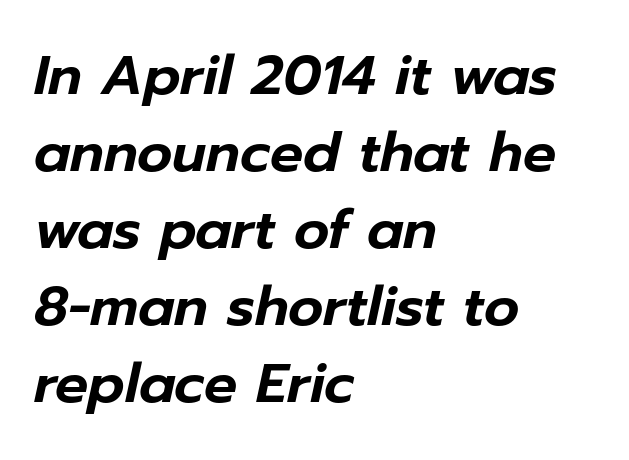
The image shows 55 px text type, italic (leaning right); set left-aligned, normal line spacing (1.4x), normal letter spacing, not underlined; low stroke contrast and a medium x-height.
